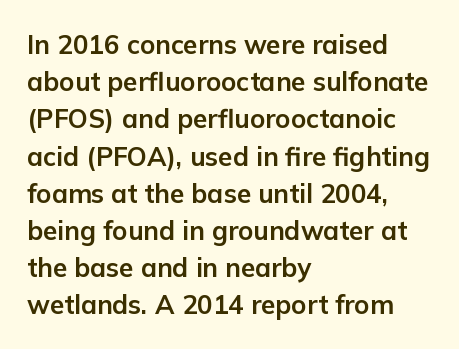
Notice how descenders clear the ascenders below comfortably — that's standard leading. Compared with an ordinary text face, these strokes are far heavier — a full bold. Compared with typical body copy, the letter spacing here is the same. Italic: no, the glyphs are upright roman. The rag falls on the right side of this text block. Descenders hang freely into open space.
